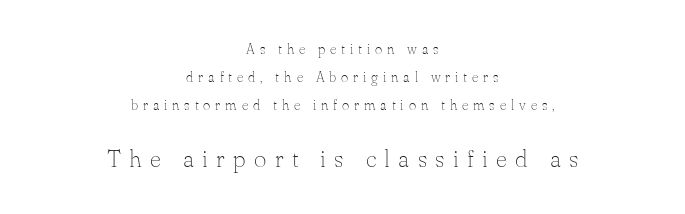
Q: Is the text bold? A: No.
Q: Is the text italic (slanted)? A: No, it is upright.
Q: Is the text underlined? A: No.
Q: How is the paragraph aligned? A: Centered.
Q: Is the spacing between letters normal or unusually wide? A: Unusually wide.
Q: Is the spacing between lines tight, normal or loose? A: Loose.
Q: Which block of text is set in a larger size, the first (top) or the second (bottom)? A: The second (bottom) one.
